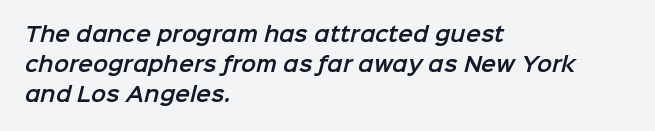
Q: Is the text underlined? A: No.
Q: How is the paragraph aligned? A: Left-aligned.
Q: Is the spacing between letters normal or unusually wide? A: Normal.
Q: Is the spacing between lines tight, normal or loose? A: Normal.
